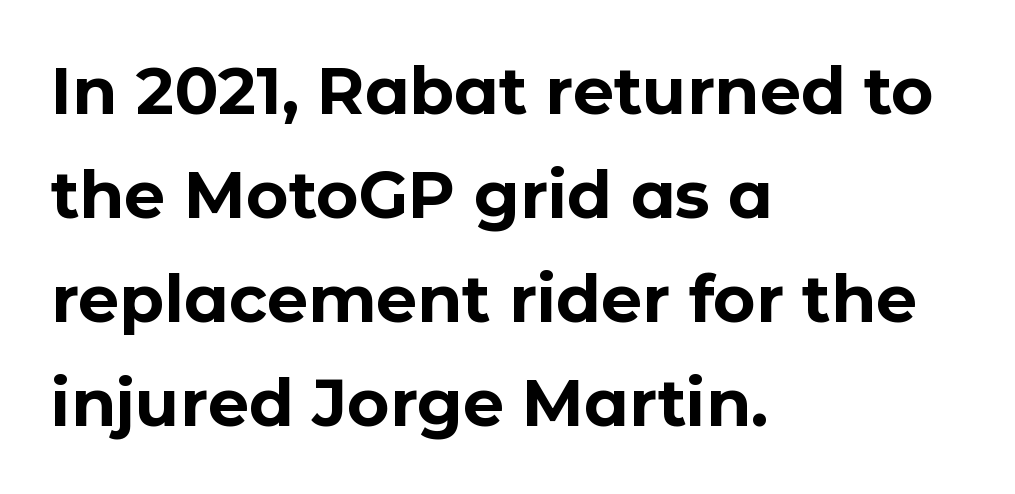
The image shows 65 px bold sans-serif type, upright; set left-aligned, normal line spacing (1.6x), normal letter spacing, not underlined; low stroke contrast and a medium x-height.
